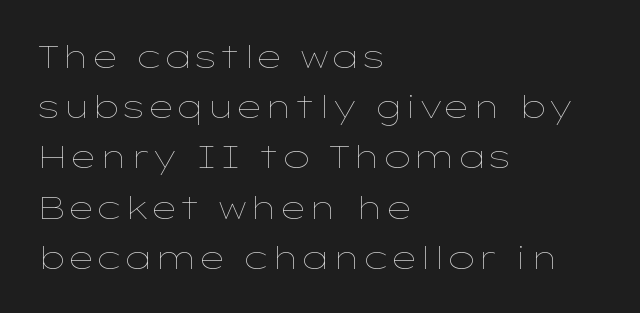
{"italic": "no", "bold": "no", "weight": "thin", "width": "wide", "stroke_contrast": "low", "x_height": "medium", "monospaced": "no", "underline": "no", "align": "left", "line_spacing": "normal", "line_spacing_ratio": 1.57, "letter_spacing": "normal", "letter_spacing_em": 0.0, "glyph_px": 32}
